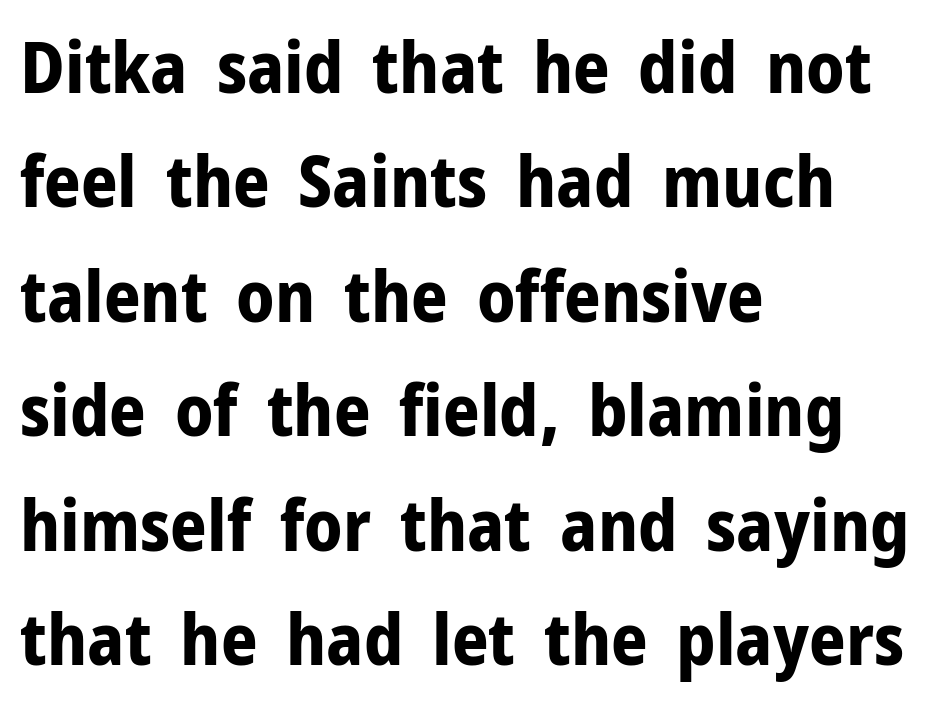
Q: Is the text bold? A: Yes.
Q: Is the text italic (slanted)? A: No, it is upright.
Q: Is the typeface a serif or a sans-serif typeface? A: Sans-serif.
Q: Is the text underlined? A: No.
Q: How is the paragraph aligned? A: Left-aligned.
Q: Is the spacing between letters normal or unusually wide? A: Normal.
Q: Is the spacing between lines tight, normal or loose? A: Normal.
Q: Width (condensed, normal, or wide)? A: Normal.
Q: Stroke contrast? A: Low.
Q: x-height? A: Medium.
Q: Monospaced? A: No.
